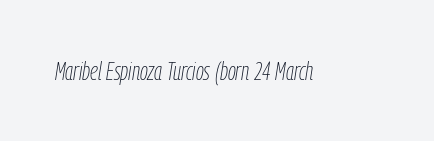
Q: Is the text bold? A: No.
Q: Is the text italic (slanted)? A: Yes, it leans right by about 9 degrees.
Q: Is the text underlined? A: No.
Q: Is the spacing between letters normal or unusually wide? A: Normal.
